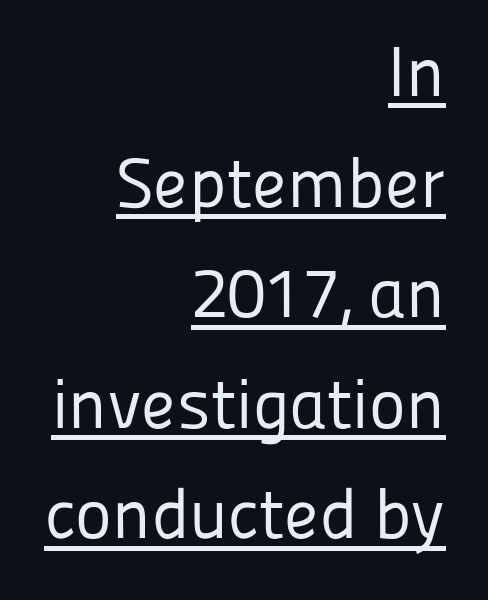
Q: Is the text bold? A: No.
Q: Is the text italic (slanted)? A: No, it is upright.
Q: Is the typeface a serif or a sans-serif typeface? A: Sans-serif.
Q: Is the text underlined? A: Yes.
Q: How is the paragraph aligned? A: Right-aligned.
Q: Is the spacing between letters normal or unusually wide? A: Normal.
Q: Is the spacing between lines tight, normal or loose? A: Normal.
Q: Width (condensed, normal, or wide)? A: Normal.
Q: Stroke contrast? A: Low.
Q: x-height? A: Medium.
Q: Monospaced? A: No.
